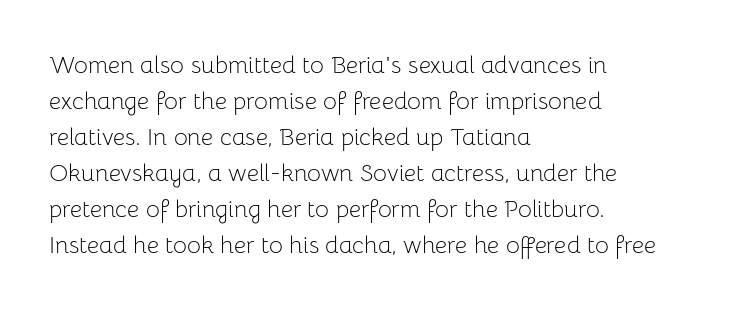
There is no visible air inserted between adjacent glyphs. The rendering anchors every line to the left-hand side. Counters stay open thanks to moderate or lighter strokes. Is there much room between lines? A standard amount, neither cramped nor airy. Type without underlining.
